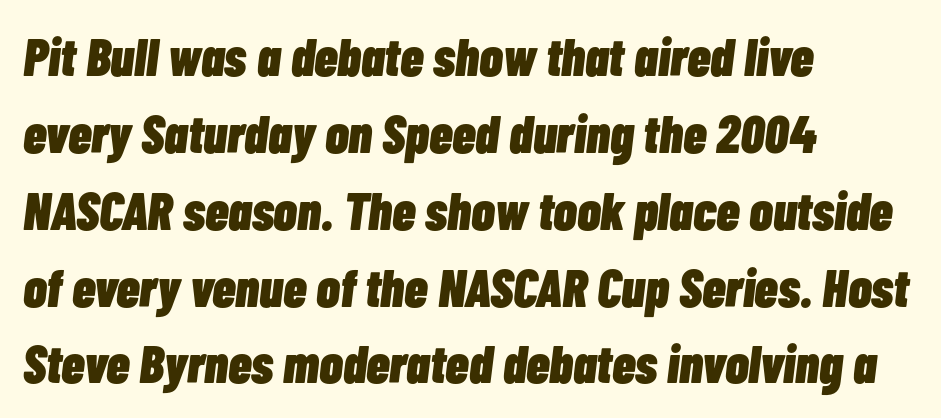
The image shows 53 px heavy, condensed type, italic (leaning right); set left-aligned, normal line spacing (1.45x), normal letter spacing, not underlined; low stroke contrast and a medium x-height.
